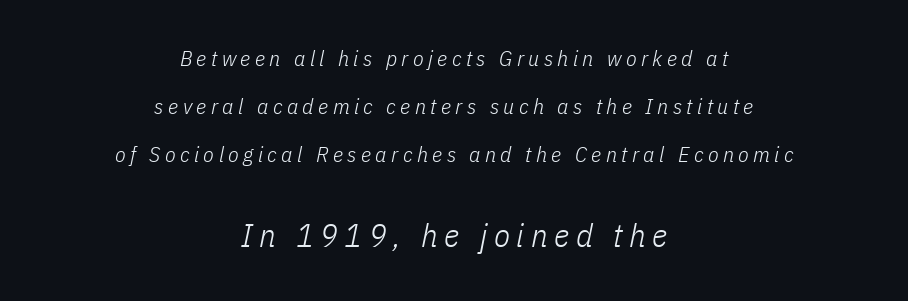
The image shows 33 px light, condensed type, italic (leaning right); set centered, loose line spacing (2.18x), unusually wide letter spacing (+0.2 em), not underlined; the second (bottom) block is 1.5x larger; low stroke contrast and a medium x-height.
